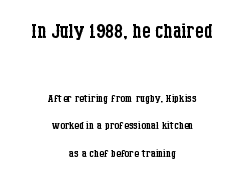
The image shows 27 px text type, upright; set centered, line spacing 1.83x, normal letter spacing, not underlined; the first (top) block is 1.8x larger.
